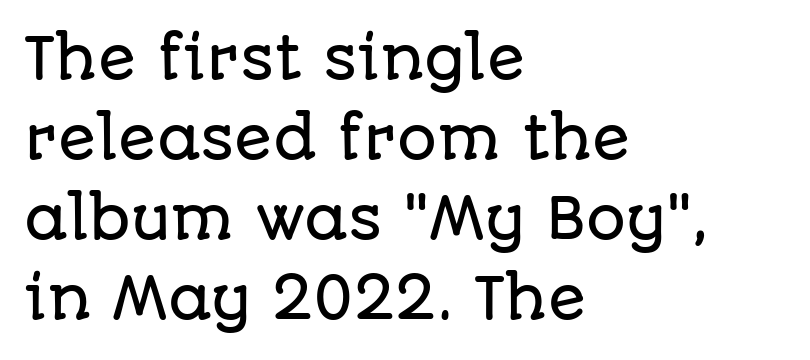
The image shows 56 px sans-serif type, upright; set left-aligned, normal line spacing (1.43x), normal letter spacing, not underlined; low stroke contrast and a large x-height.
